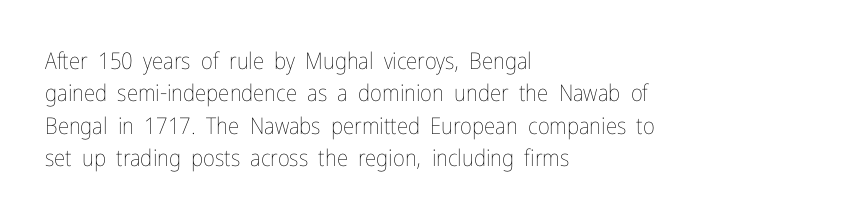
The image shows 23 px text type, upright; set left-aligned, normal line spacing (1.41x), normal letter spacing, not underlined.
